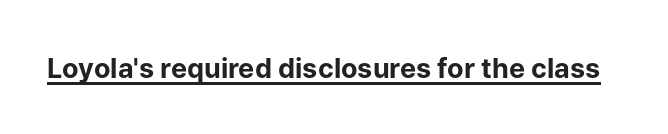
Q: Is the text bold? A: Yes.
Q: Is the text italic (slanted)? A: No, it is upright.
Q: Is the text underlined? A: Yes.
Q: Is the spacing between letters normal or unusually wide? A: Normal.
